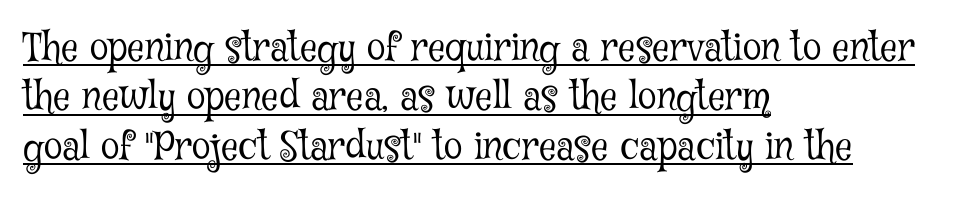
Weight class: somewhere from thin through regular. These lines are rendered in a variable-pitch font. What stands out about the letter spacing? Nothing — it is the standard amount. Posture: upright roman. Look at the bottom of the vertical strokes: they flare into serifs here. The rendering anchors every line to the left-hand side.
